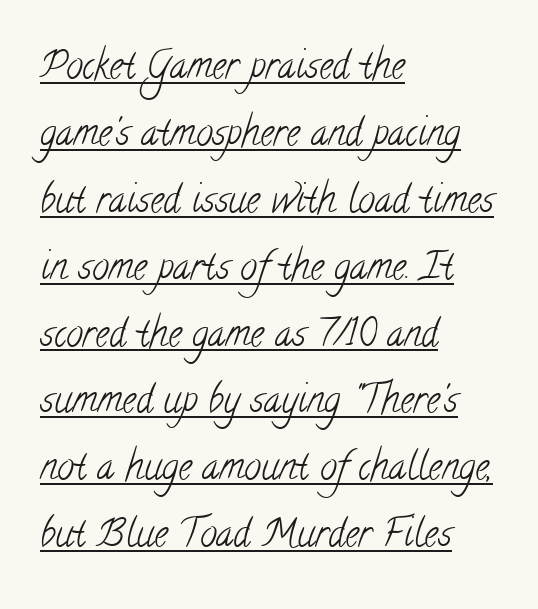
Q: Is the text bold? A: No.
Q: Is the text underlined? A: Yes.
Q: How is the paragraph aligned? A: Left-aligned.
Q: Is the spacing between letters normal or unusually wide? A: Normal.
Q: Width (condensed, normal, or wide)? A: Condensed.
Q: Stroke contrast? A: Low.
Q: x-height? A: Small.
Q: Monospaced? A: No.
